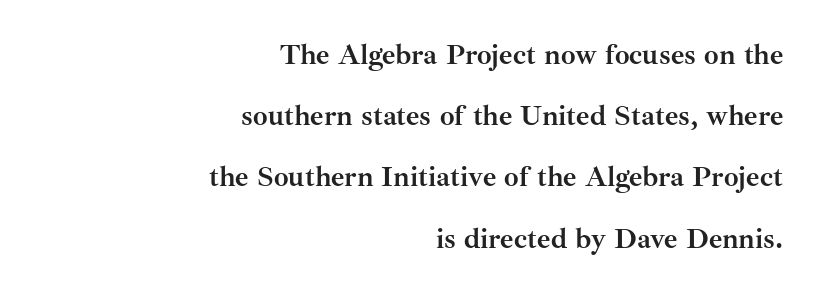
Note the varied advance widths — an 'i' is clearly narrower than an 'm'. Set as a true bold cut, around the 700 mark. The lines are quadded right. Any mark beneath the type? The region is blank. What kind of face is this? One with serifs. What's the leading like? Stretched, with rows far apart.
